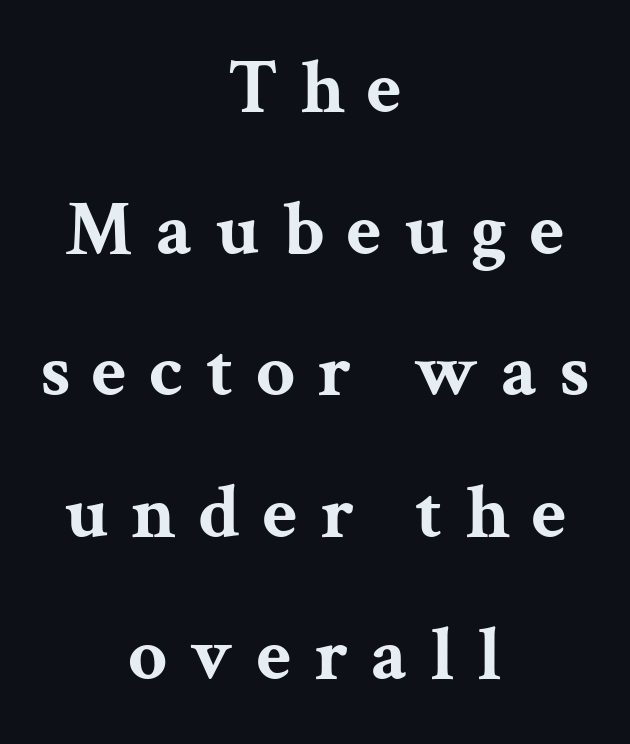
Q: Is the text bold? A: Yes.
Q: Is the text italic (slanted)? A: No, it is upright.
Q: Is the typeface a serif or a sans-serif typeface? A: Serif.
Q: Is the text underlined? A: No.
Q: How is the paragraph aligned? A: Centered.
Q: Is the spacing between letters normal or unusually wide? A: Unusually wide.
Q: Width (condensed, normal, or wide)? A: Wide.
Q: Stroke contrast? A: Medium.
Q: x-height? A: Medium.
Q: Monospaced? A: No.
